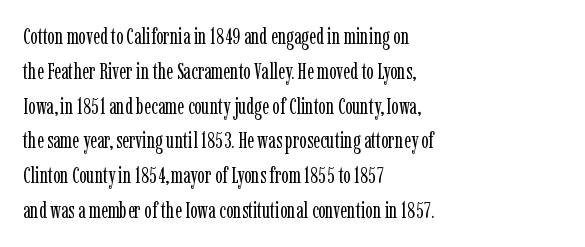
Q: Is the text bold? A: No.
Q: Is the text italic (slanted)? A: No, it is upright.
Q: Is the text underlined? A: No.
Q: How is the paragraph aligned? A: Left-aligned.
Q: Is the spacing between letters normal or unusually wide? A: Normal.
Q: Is the spacing between lines tight, normal or loose? A: Normal.
